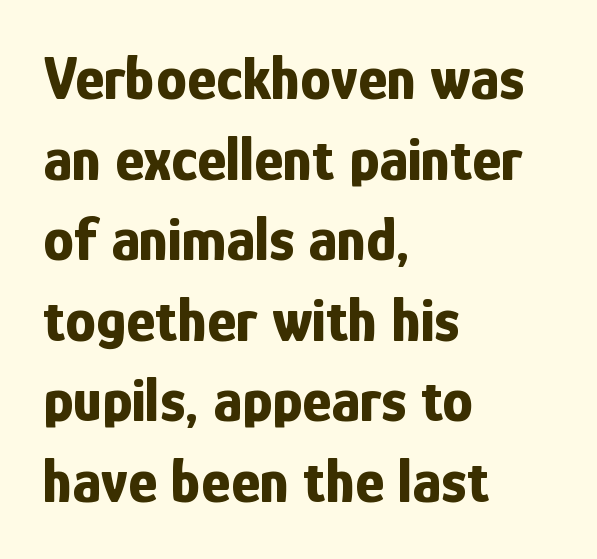
Q: Is the text bold? A: Yes.
Q: Is the text italic (slanted)? A: No, it is upright.
Q: Is the typeface a serif or a sans-serif typeface? A: Sans-serif.
Q: Is the text underlined? A: No.
Q: How is the paragraph aligned? A: Left-aligned.
Q: Is the spacing between letters normal or unusually wide? A: Normal.
Q: Is the spacing between lines tight, normal or loose? A: Normal.
Q: Width (condensed, normal, or wide)? A: Condensed.
Q: Stroke contrast? A: Low.
Q: x-height? A: Medium.
Q: Monospaced? A: No.
